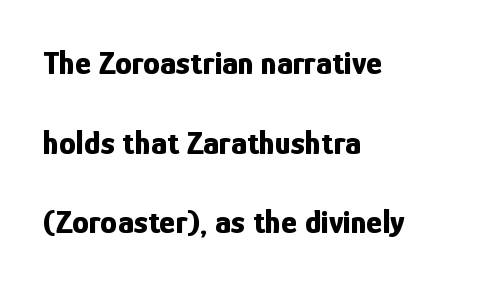
Spacing verdict: proportional, widths tailored to each character. Only glyphs here, with clear space below each row. Ordinary non-slanted type is in use. One glance says open: line gaps are wider than usual.
